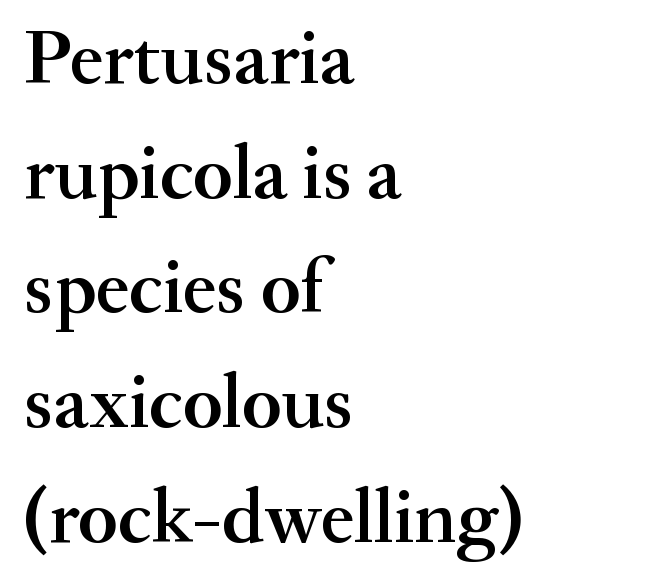
Q: Is the text bold? A: Semi-bold.
Q: Is the text italic (slanted)? A: No, it is upright.
Q: Is the typeface a serif or a sans-serif typeface? A: Serif.
Q: Is the text underlined? A: No.
Q: How is the paragraph aligned? A: Left-aligned.
Q: Is the spacing between letters normal or unusually wide? A: Normal.
Q: Is the spacing between lines tight, normal or loose? A: Normal.
Q: Width (condensed, normal, or wide)? A: Normal.
Q: Stroke contrast? A: Medium.
Q: x-height? A: Small.
Q: Monospaced? A: No.
